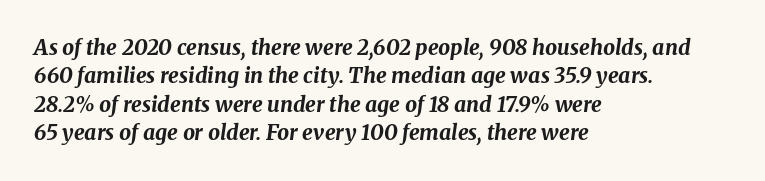
{"italic": "yes", "lean": "right", "slant_degrees": 8, "bold": "yes", "underline": "no", "align": "left", "line_spacing": "normal", "line_spacing_ratio": 1.35, "letter_spacing": "normal", "letter_spacing_em": 0.0, "glyph_px": 21}
